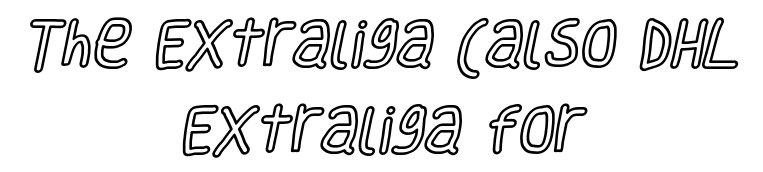
The image shows 52 px condensed type; set centered, normal line spacing (1.66x), normal letter spacing, not underlined; a large x-height.
